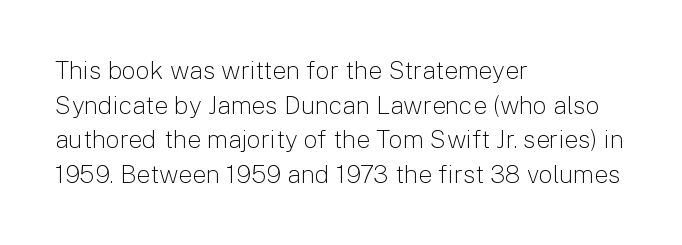
The letters stand straight up with perfectly vertical stems. The typesetter chose a ragged-right arrangement here. What's the leading like? Ordinary, nothing unusual. Nothing unusual about the tracking: characters are spaced as the font intends. Is the stroke heavy? The answer is a plain regular-or-lighter.
